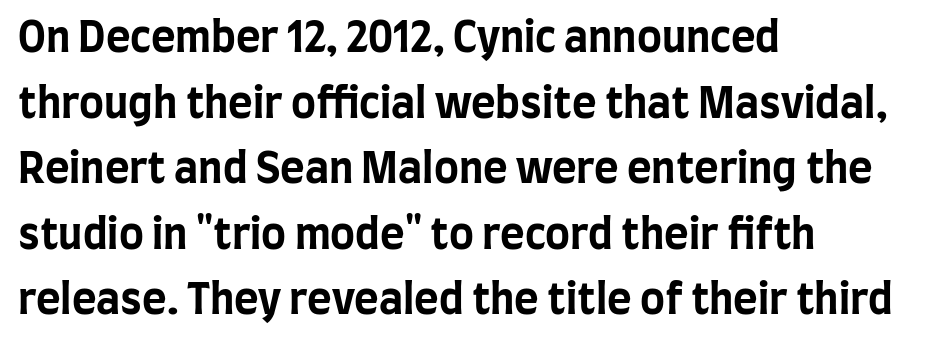
Q: Is the text bold? A: Yes.
Q: Is the text italic (slanted)? A: No, it is upright.
Q: Is the typeface a serif or a sans-serif typeface? A: Sans-serif.
Q: Is the text underlined? A: No.
Q: How is the paragraph aligned? A: Left-aligned.
Q: Is the spacing between letters normal or unusually wide? A: Normal.
Q: Is the spacing between lines tight, normal or loose? A: Normal.
Q: Width (condensed, normal, or wide)? A: Condensed.
Q: Stroke contrast? A: Low.
Q: x-height? A: Large.
Q: Monospaced? A: No.
